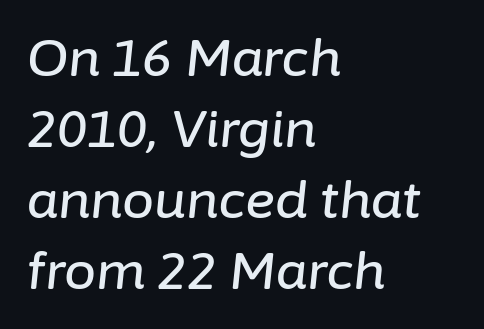
{"italic": "yes", "lean": "right", "slant_degrees": 6, "width": "normal", "stroke_contrast": "low", "x_height": "medium", "monospaced": "no", "underline": "no", "align": "left", "line_spacing": "normal", "line_spacing_ratio": 1.39, "letter_spacing": "normal", "letter_spacing_em": 0.0, "glyph_px": 51}
